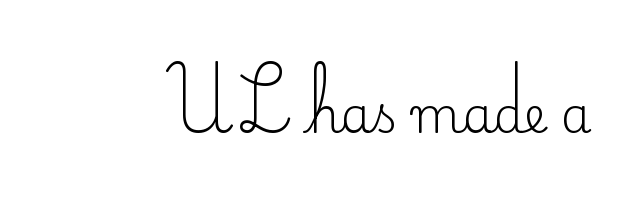
The image shows 49 px regular-weight serif type, upright; set normal letter spacing, not underlined; medium stroke contrast and a small x-height.
